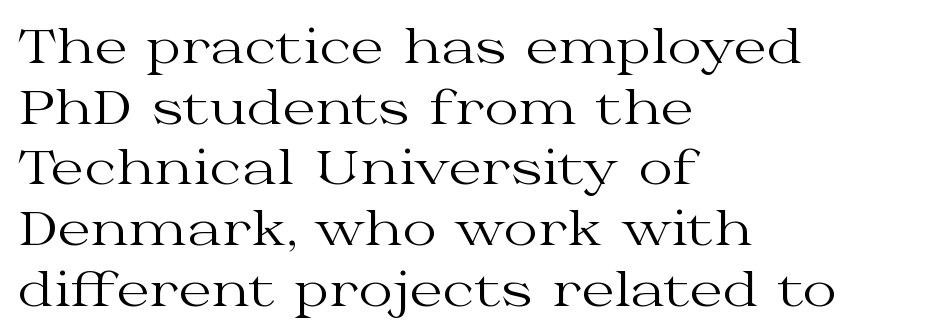
{"serif": "yes", "italic": "no", "bold": "no", "weight": "regular", "width": "wide", "stroke_contrast": "medium", "x_height": "medium", "monospaced": "no", "underline": "no", "align": "left", "line_spacing": "normal", "line_spacing_ratio": 1.29, "letter_spacing": "normal", "letter_spacing_em": 0.0, "glyph_px": 47}
